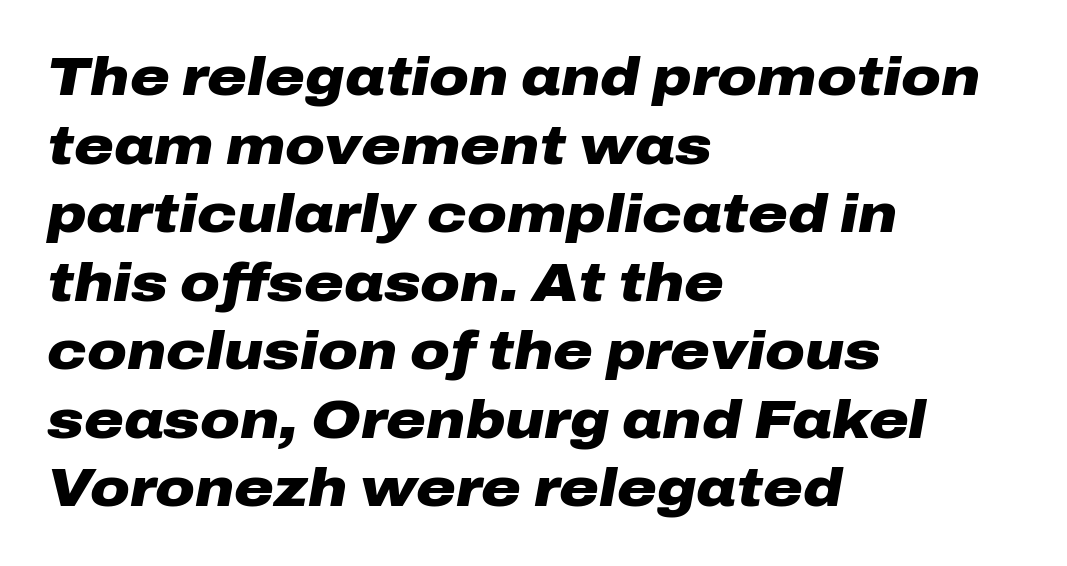
{"italic": "yes", "lean": "right", "slant_degrees": 10, "bold": "yes", "weight": "heavy", "width": "wide", "stroke_contrast": "low", "x_height": "medium", "monospaced": "no", "underline": "no", "align": "left", "line_spacing": "normal", "line_spacing_ratio": 1.27, "letter_spacing": "normal", "letter_spacing_em": 0.0, "glyph_px": 54}
